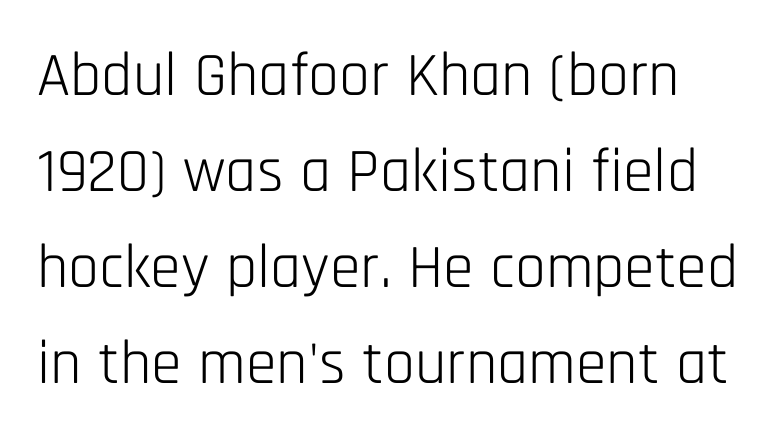
The image shows 62 px light, condensed sans-serif type, upright; set normal line spacing (1.55x), normal letter spacing, not underlined; low stroke contrast and a large x-height.
